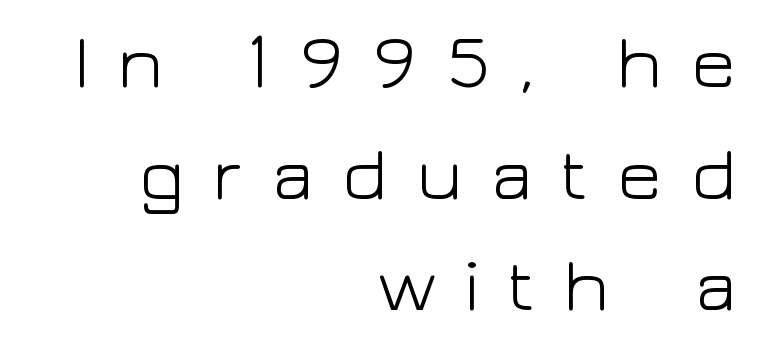
{"serif": "no", "italic": "no", "bold": "no", "weight": "light", "width": "wide", "stroke_contrast": "low", "x_height": "medium", "monospaced": "no", "underline": "no", "align": "right", "line_spacing": "normal", "line_spacing_ratio": 1.47, "letter_spacing": "wide", "letter_spacing_em": 0.35, "glyph_px": 76}
